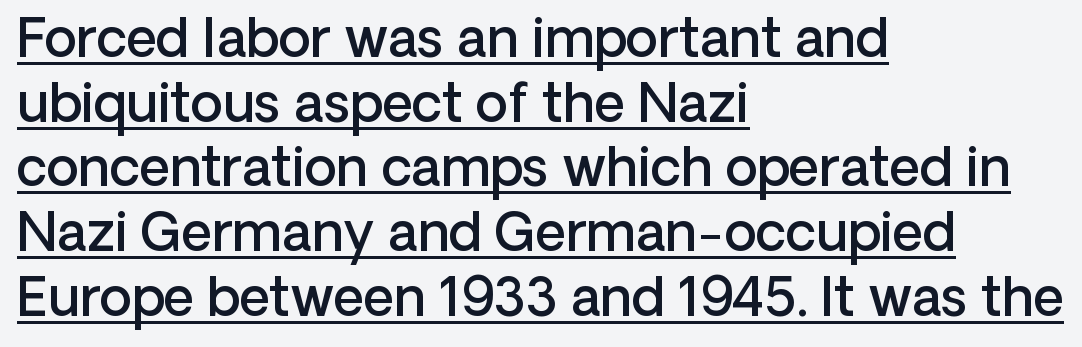
You could call the tracking neutral — neither tight nor loose. Think of a printed novel: that variable character pitch is what you see here. The glyphs have the mass of a demibold cut, below bold. Short and long lines alike share a common starting point at left.
